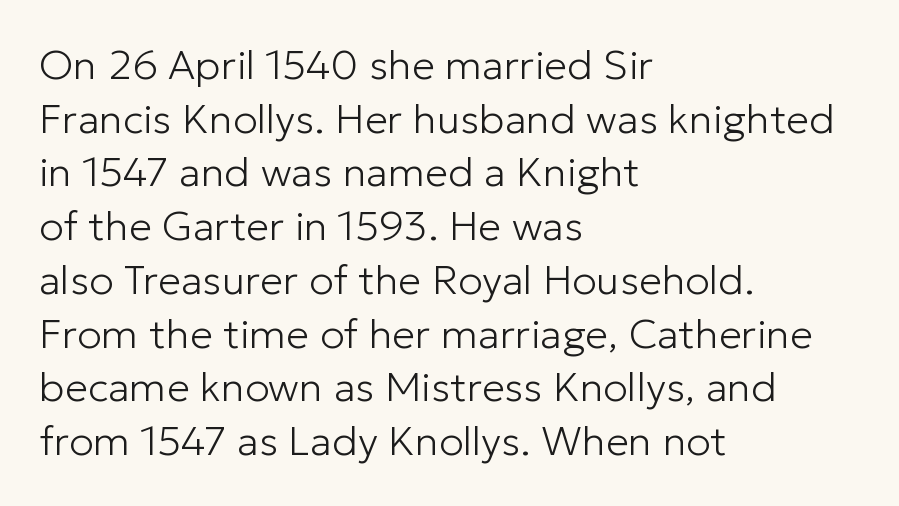
{"serif": "no", "italic": "no", "bold": "no", "weight": "light", "width": "normal", "stroke_contrast": "low", "x_height": "medium", "monospaced": "no", "underline": "no", "align": "left", "line_spacing": "normal", "line_spacing_ratio": 1.31, "letter_spacing": "normal", "letter_spacing_em": 0.0, "glyph_px": 41}
